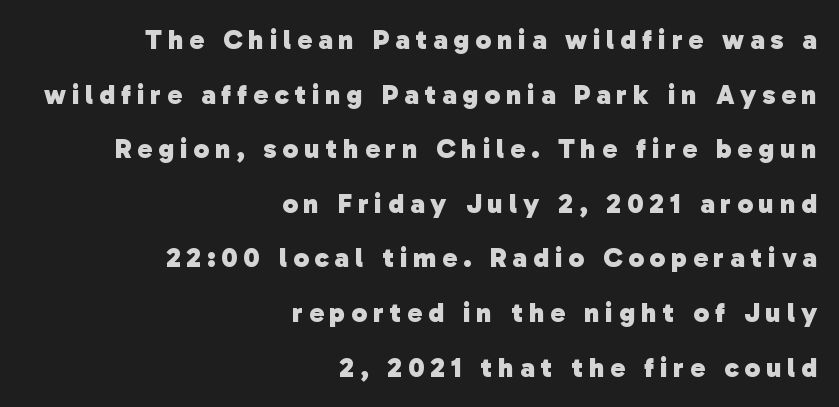
The image shows 28 px heavy sans-serif type; set right-aligned, loose line spacing (1.95x), unusually wide letter spacing (+0.21 em), not underlined; low stroke contrast and a medium x-height.
